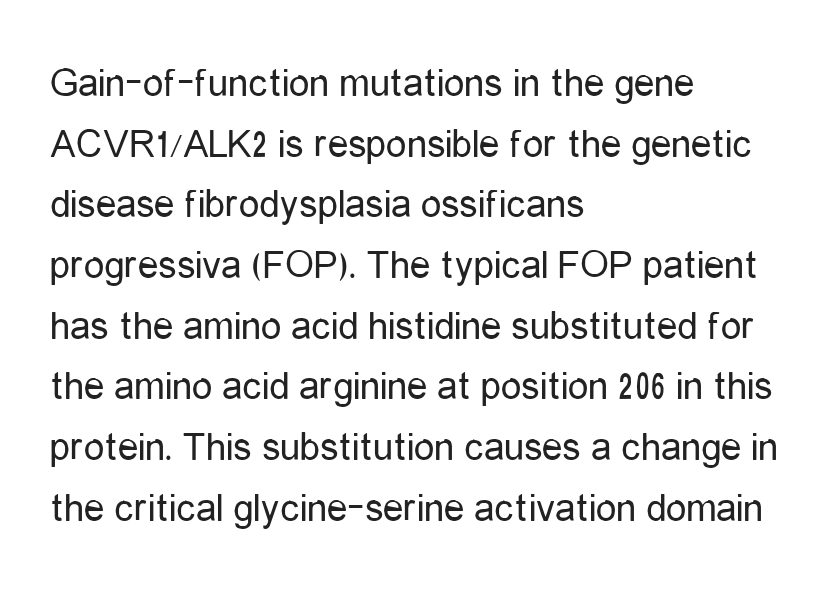
Q: Is the text bold? A: No.
Q: Is the text italic (slanted)? A: No, it is upright.
Q: Is the typeface a serif or a sans-serif typeface? A: Sans-serif.
Q: Is the text underlined? A: No.
Q: How is the paragraph aligned? A: Left-aligned.
Q: Is the spacing between letters normal or unusually wide? A: Normal.
Q: Is the spacing between lines tight, normal or loose? A: Normal.
Q: Width (condensed, normal, or wide)? A: Condensed.
Q: Stroke contrast? A: Low.
Q: x-height? A: Medium.
Q: Monospaced? A: No.
